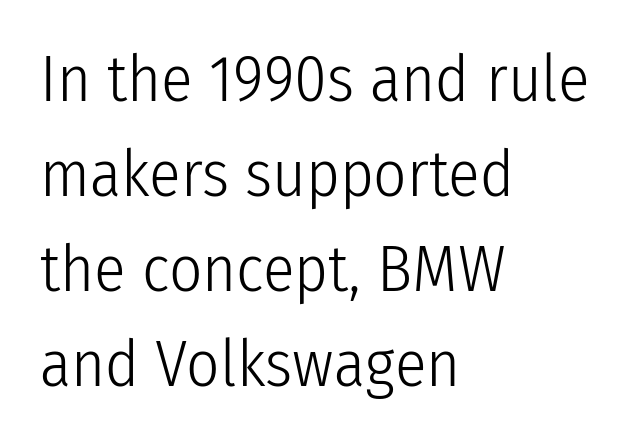
The string is rendered with underlining switched off. This is the regular roman posture of the typeface. Weight: not bold — regular or lighter. The lines are quadded left. Stroke terminals: plain, sans-serif.
